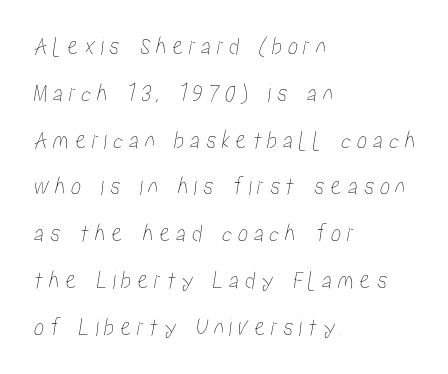
{"underline": "no", "align": "left", "line_spacing_ratio": 1.8, "letter_spacing": "wide", "letter_spacing_em": 0.21, "glyph_px": 26}
